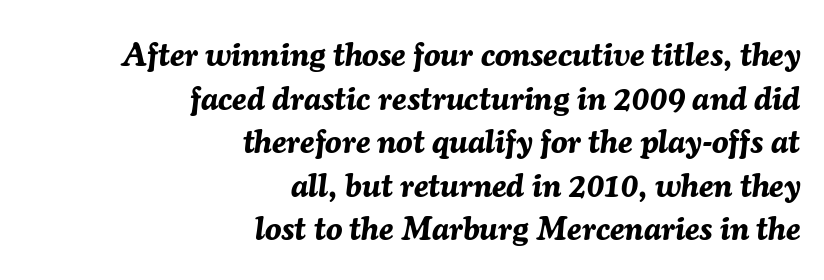
{"italic": "yes", "lean": "right", "slant_degrees": 7, "bold": "yes", "weight": "bold", "width": "normal", "stroke_contrast": "medium", "x_height": "medium", "monospaced": "no", "underline": "no", "align": "right", "line_spacing": "normal", "line_spacing_ratio": 1.32, "letter_spacing": "normal", "letter_spacing_em": 0.0, "glyph_px": 33}
